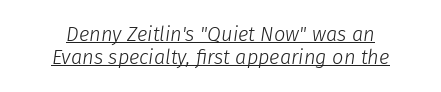
Q: Is the text bold? A: No.
Q: Is the text italic (slanted)? A: Yes, it leans right by about 8 degrees.
Q: Is the text underlined? A: Yes.
Q: Is the spacing between letters normal or unusually wide? A: Normal.
Q: Is the spacing between lines tight, normal or loose? A: Tight.
